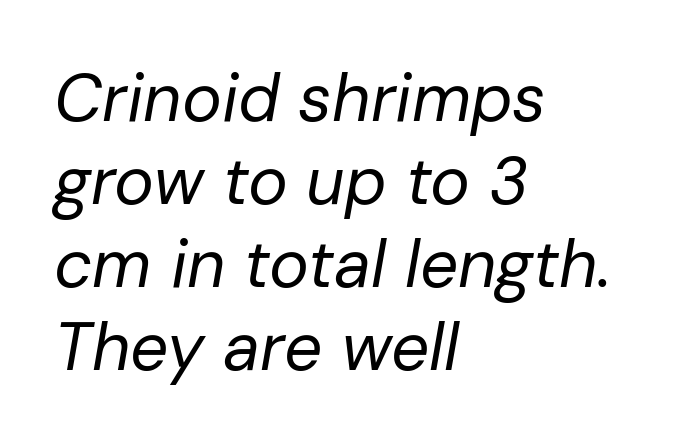
{"italic": "yes", "lean": "right", "slant_degrees": 10, "bold": "no", "weight": "regular", "width": "normal", "stroke_contrast": "low", "x_height": "medium", "monospaced": "no", "underline": "no", "align": "left", "line_spacing_ratio": 1.24, "letter_spacing": "normal", "letter_spacing_em": 0.0, "glyph_px": 67}
